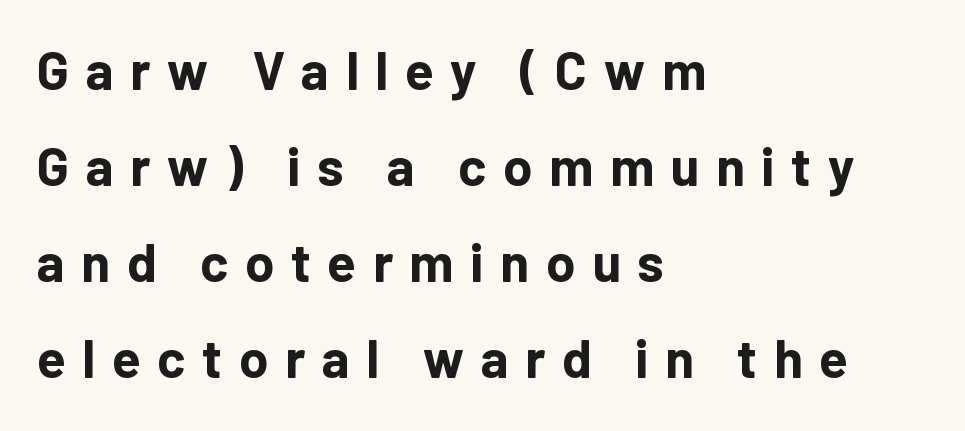
Q: Is the text bold? A: Yes.
Q: Is the text italic (slanted)? A: No, it is upright.
Q: Is the typeface a serif or a sans-serif typeface? A: Sans-serif.
Q: Is the text underlined? A: No.
Q: How is the paragraph aligned? A: Left-aligned.
Q: Is the spacing between letters normal or unusually wide? A: Unusually wide.
Q: Width (condensed, normal, or wide)? A: Normal.
Q: Stroke contrast? A: Low.
Q: x-height? A: Medium.
Q: Monospaced? A: No.
